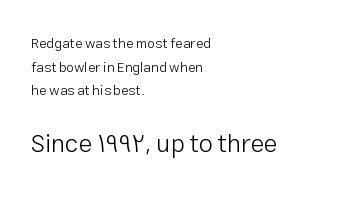
The image shows 25 px text type, upright; set left-aligned, normal line spacing (1.68x), normal letter spacing, not underlined; the second (bottom) block is 1.79x larger.
